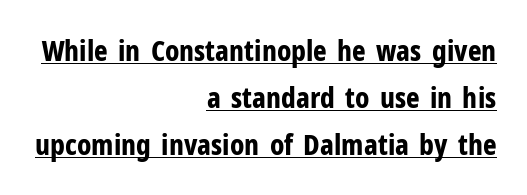
{"serif": "no", "italic": "no", "bold": "yes", "weight": "bold", "width": "condensed", "stroke_contrast": "low", "x_height": "medium", "monospaced": "no", "underline": "yes", "align": "right", "line_spacing": "normal", "line_spacing_ratio": 1.62, "letter_spacing": "normal", "letter_spacing_em": 0.0, "glyph_px": 29}
